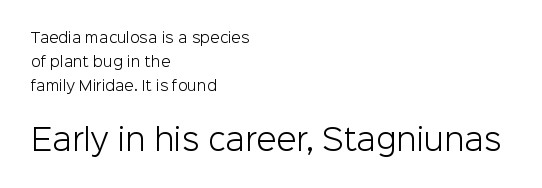
A quiet, ordinary-to-light weight characterises the typeface. A typesetter would mark this as roman, not italic. Visually the block forms a straight wall on the left and a jagged coastline on the right. The second block has been scaled up relative to the first. Each letter keeps its own natural width here, so spacing adapts to shape.
